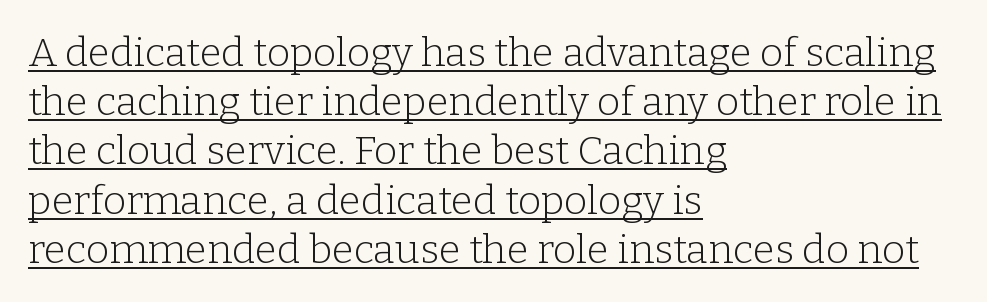
The strokes carry an ordinary text weight at most. The face used here is proportionally spaced, like ordinary book or web type. Rendered with straight, roman letterforms. A continuous stroke trails under the words, as in a hyperlink. The letters sit at their default tracking, neither squeezed nor spread.
